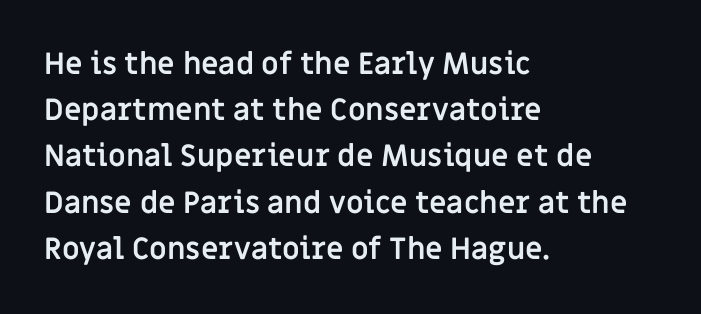
The image shows 30 px semibold sans-serif type, upright; set left-aligned, normal line spacing (1.54x), normal letter spacing, not underlined; low stroke contrast and a large x-height.
